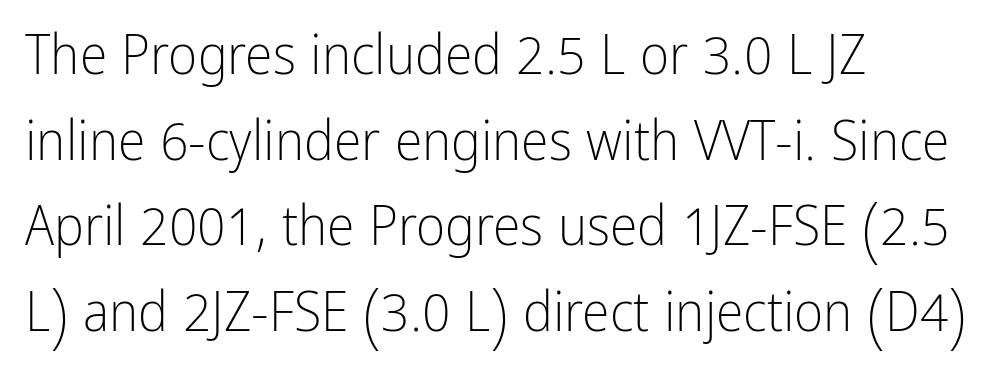
Q: Is the text bold? A: No.
Q: Is the text italic (slanted)? A: No, it is upright.
Q: Is the typeface a serif or a sans-serif typeface? A: Sans-serif.
Q: Is the text underlined? A: No.
Q: How is the paragraph aligned? A: Left-aligned.
Q: Is the spacing between letters normal or unusually wide? A: Normal.
Q: Is the spacing between lines tight, normal or loose? A: Normal.
Q: Width (condensed, normal, or wide)? A: Condensed.
Q: Stroke contrast? A: Low.
Q: x-height? A: Medium.
Q: Monospaced? A: No.
